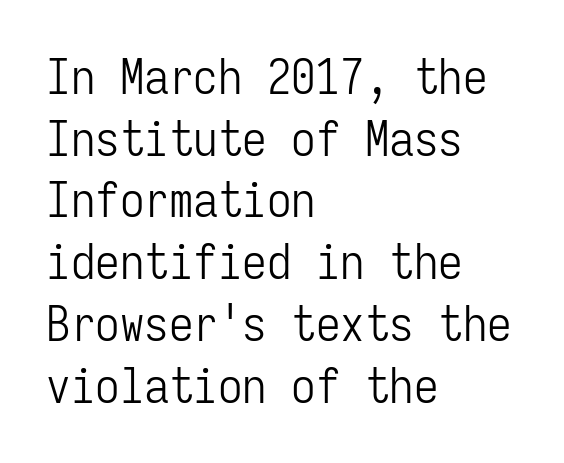
{"serif": "no", "italic": "no", "bold": "no", "weight": "light", "width": "condensed", "stroke_contrast": "low", "x_height": "medium", "monospaced": "yes", "underline": "no", "align": "left", "line_spacing": "normal", "line_spacing_ratio": 1.26, "letter_spacing": "normal", "letter_spacing_em": 0.0, "glyph_px": 49}
